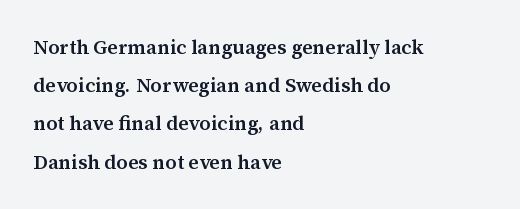
Which margin do the lines hug? The left one — the right edge is uneven. A bare baseline throughout the passage. Here the glyphs are tracked normally, forming tight word shapes. Widely set lines give the paragraph a tall, airy silhouette.
